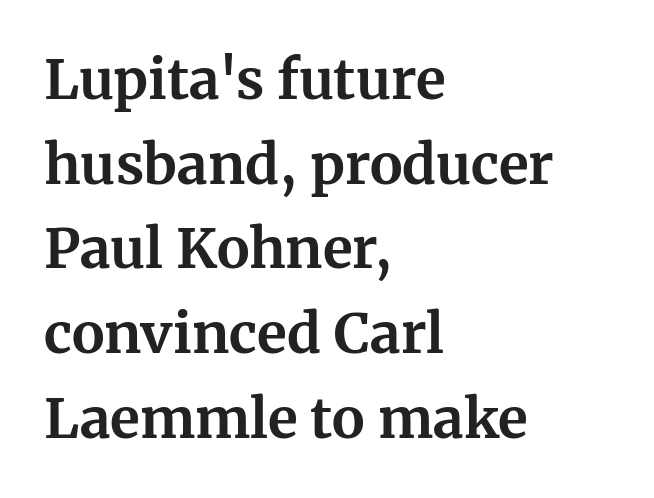
The image shows 55 px bold serif type, upright; set left-aligned, normal line spacing (1.54x), normal letter spacing, not underlined; medium stroke contrast and a medium x-height.
